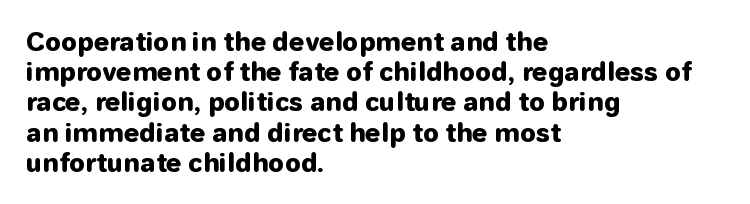
The image shows 25 px bold type, upright; set left-aligned, line spacing 1.21x, normal letter spacing, not underlined.
